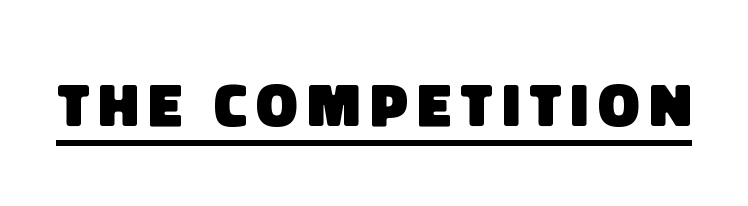
{"serif": "no", "bold": "yes", "weight": "heavy", "width": "normal", "stroke_contrast": "low", "x_height": "large", "monospaced": "no", "underline": "yes", "glyph_px": 62}
